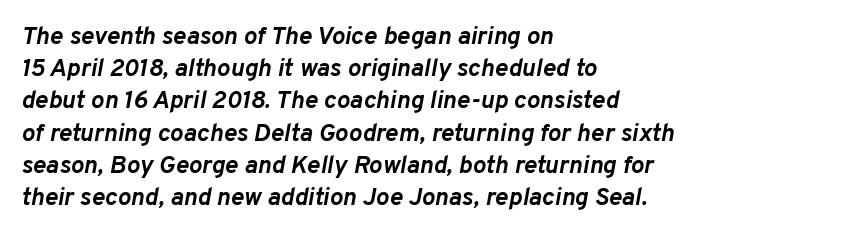
Q: Is the text bold? A: Yes.
Q: Is the text italic (slanted)? A: Yes, it leans right by about 10 degrees.
Q: Is the text underlined? A: No.
Q: How is the paragraph aligned? A: Left-aligned.
Q: Is the spacing between letters normal or unusually wide? A: Normal.
Q: Is the spacing between lines tight, normal or loose? A: Normal.
